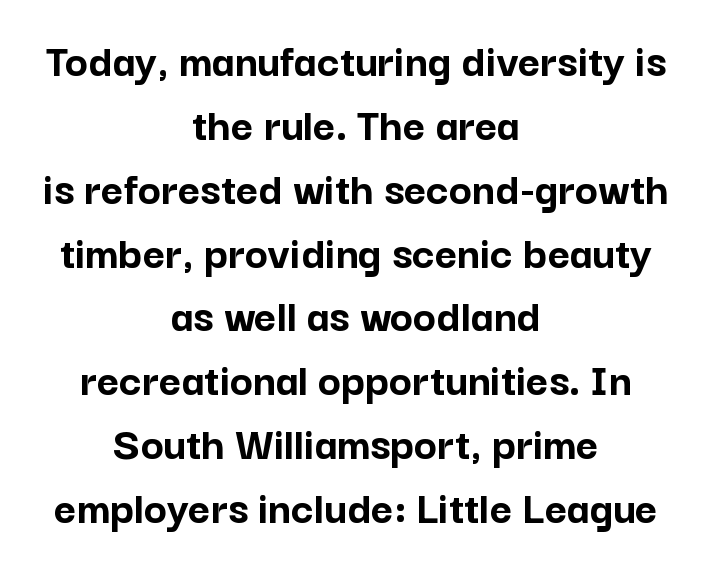
Is there much room between lines? A standard amount, neither cramped nor airy. The lettering stays uniformly vertical, giving the passage a roman look. The rag falls on both sides of this text block equally. Has an underline been added? It has not. Think of a printed novel: that variable character pitch is what you see here. No extra tracking has been applied to these lines.
